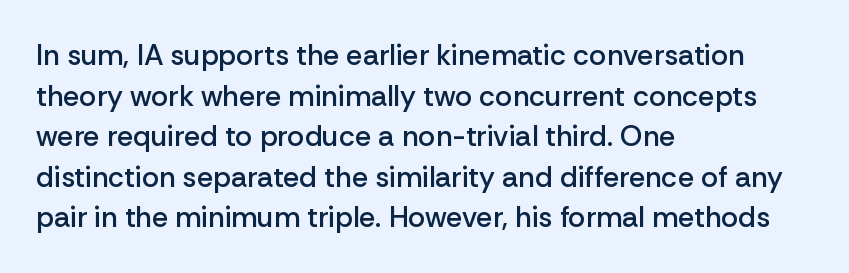
{"serif": "no", "italic": "no", "bold": "semi", "weight": "semibold", "width": "normal", "stroke_contrast": "low", "x_height": "medium", "monospaced": "no", "underline": "no", "align": "left", "line_spacing": "normal", "line_spacing_ratio": 1.4, "letter_spacing": "normal", "letter_spacing_em": 0.0, "glyph_px": 29}
